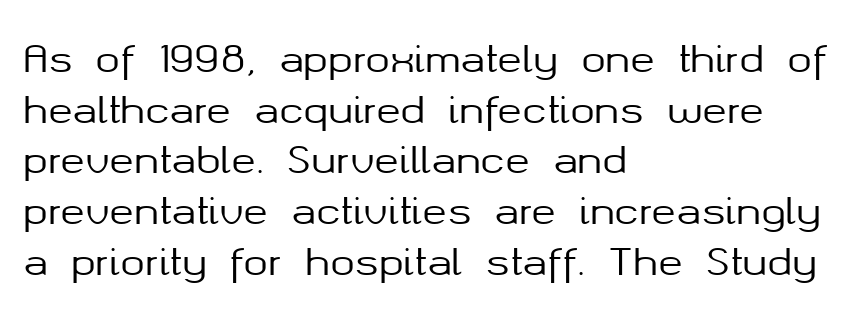
{"serif": "no", "italic": "no", "width": "normal", "stroke_contrast": "medium", "x_height": "medium", "monospaced": "no", "underline": "no", "align": "left", "line_spacing": "normal", "line_spacing_ratio": 1.37, "letter_spacing": "normal", "letter_spacing_em": 0.0, "glyph_px": 37}
